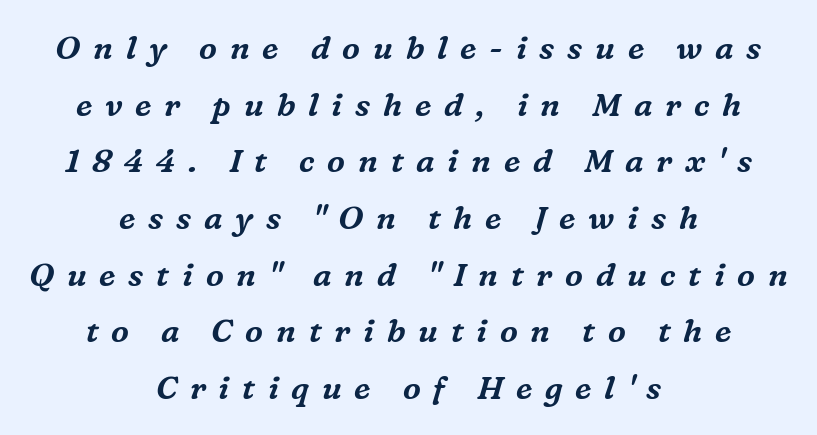
{"serif": "yes", "italic": "yes", "lean": "right", "slant_degrees": 16, "width": "normal", "stroke_contrast": "medium", "x_height": "medium", "monospaced": "no", "underline": "no", "align": "center", "line_spacing_ratio": 1.77, "letter_spacing": "wide", "letter_spacing_em": 0.4, "glyph_px": 32}
